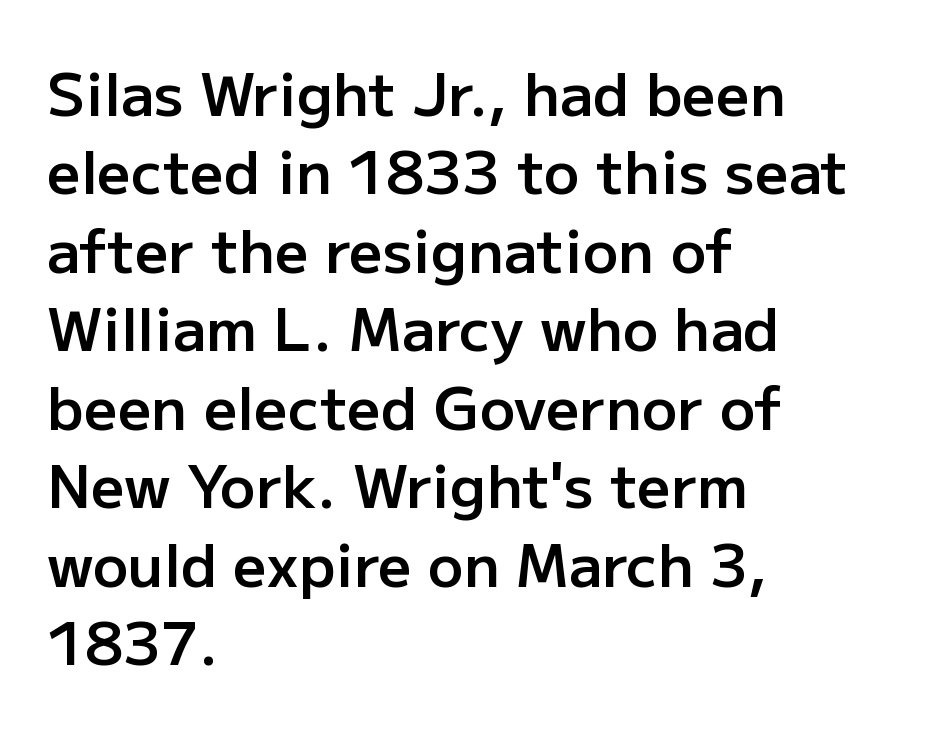
{"serif": "no", "italic": "no", "bold": "semi", "weight": "semibold", "width": "normal", "stroke_contrast": "low", "x_height": "medium", "monospaced": "no", "underline": "no", "align": "left", "line_spacing": "normal", "line_spacing_ratio": 1.33, "letter_spacing": "normal", "letter_spacing_em": 0.0, "glyph_px": 59}
